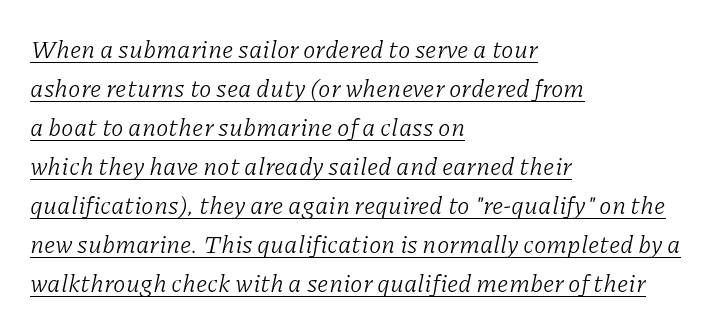
The rendering anchors every line to the left-hand side. The specimen reads as italic at a glance. Characters follow at the spacing the type designer built in. Bold? No — there's no thickening of the strokes.
